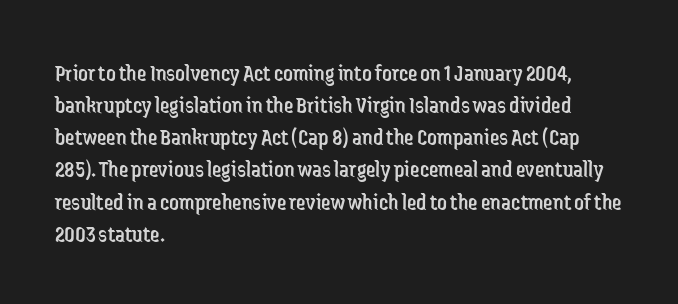
Q: Is the text bold? A: No.
Q: Is the text italic (slanted)? A: No, it is upright.
Q: Is the text underlined? A: No.
Q: How is the paragraph aligned? A: Left-aligned.
Q: Is the spacing between letters normal or unusually wide? A: Normal.
Q: Is the spacing between lines tight, normal or loose? A: Normal.
